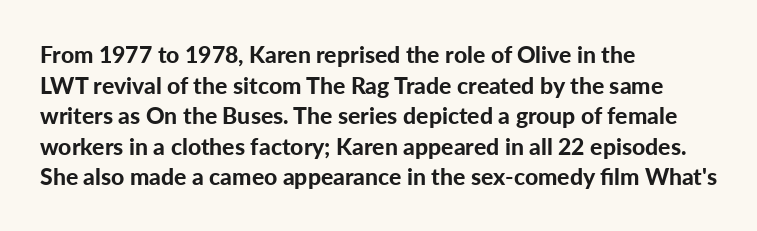
Q: Is the text bold? A: Yes.
Q: Is the text italic (slanted)? A: No, it is upright.
Q: Is the text underlined? A: No.
Q: How is the paragraph aligned? A: Left-aligned.
Q: Is the spacing between letters normal or unusually wide? A: Normal.
Q: Is the spacing between lines tight, normal or loose? A: Normal.
